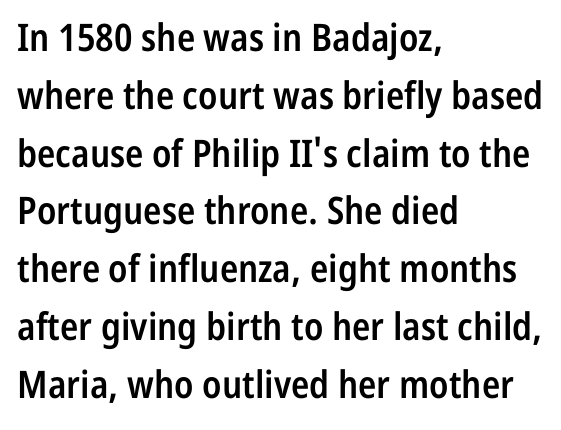
{"serif": "no", "italic": "no", "bold": "semi", "weight": "semibold", "width": "condensed", "stroke_contrast": "low", "x_height": "medium", "monospaced": "no", "underline": "no", "align": "left", "line_spacing": "normal", "line_spacing_ratio": 1.52, "letter_spacing": "normal", "letter_spacing_em": 0.0, "glyph_px": 38}
